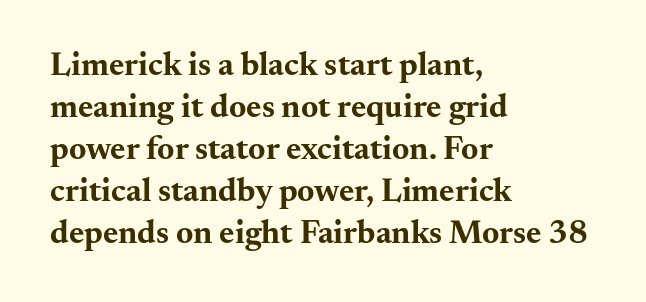
You can tell it's not italic because the verticals are truly vertical. Its strokes are broad and dark, the hallmark of bold type. The glyphs in this specimen are seriffed. A clean baseline with only descenders dipping below it.
